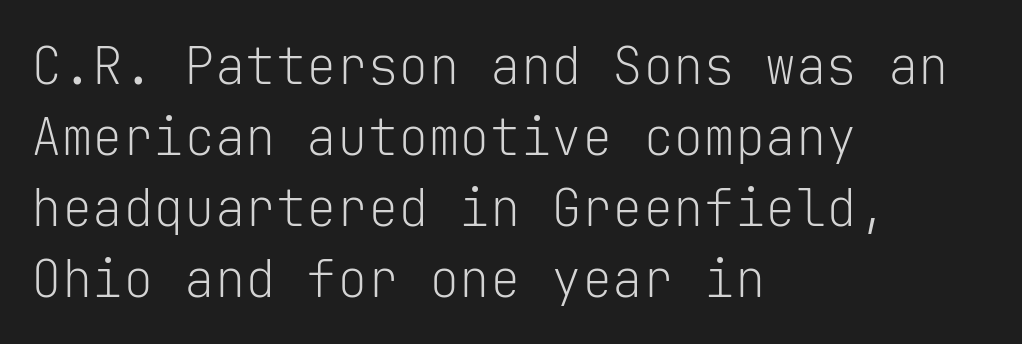
This sample has the even, mechanical cadence of fixed-width lettering. Line spacing here is normal. Observe the absence of serifs on each vertical stroke in this sample. Notice how the passage keeps a crisp vertical edge on the left only. You could call the tracking neutral — neither tight nor loose. The typeface has the unassuming heft of standard copy or less.
